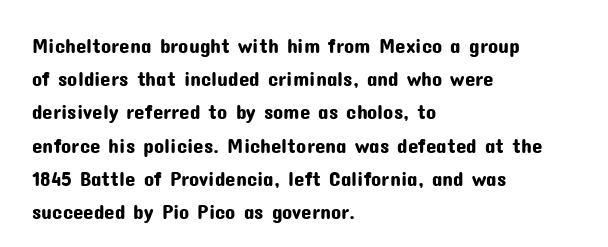
The image shows 21 px text type, upright; set left-aligned, normal line spacing (1.58x), normal letter spacing, not underlined.
